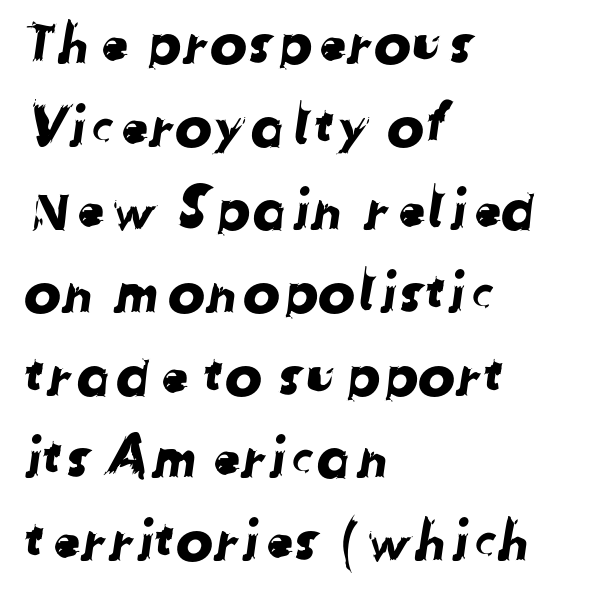
{"serif": "no", "width": "normal", "stroke_contrast": "low", "x_height": "medium", "monospaced": "no", "underline": "no", "align": "left", "line_spacing": "normal", "line_spacing_ratio": 1.48, "letter_spacing": "normal", "letter_spacing_em": 0.0, "glyph_px": 56}
